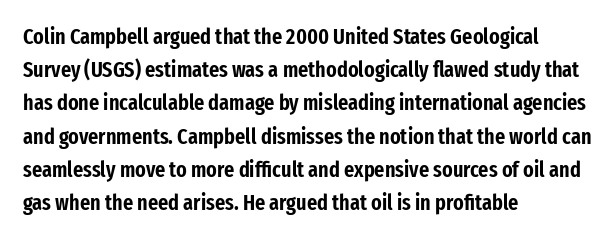
Q: Is the text italic (slanted)? A: No, it is upright.
Q: Is the text underlined? A: No.
Q: How is the paragraph aligned? A: Left-aligned.
Q: Is the spacing between letters normal or unusually wide? A: Normal.
Q: Is the spacing between lines tight, normal or loose? A: Normal.
